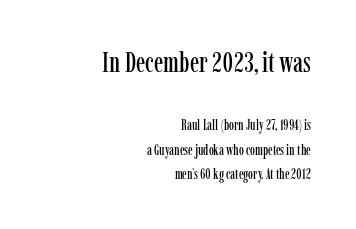
The image shows 28 px condensed serif type, upright; set right-aligned, line spacing 1.75x, normal letter spacing, not underlined; the first (top) block is 2.0x larger; low stroke contrast and a medium x-height.
